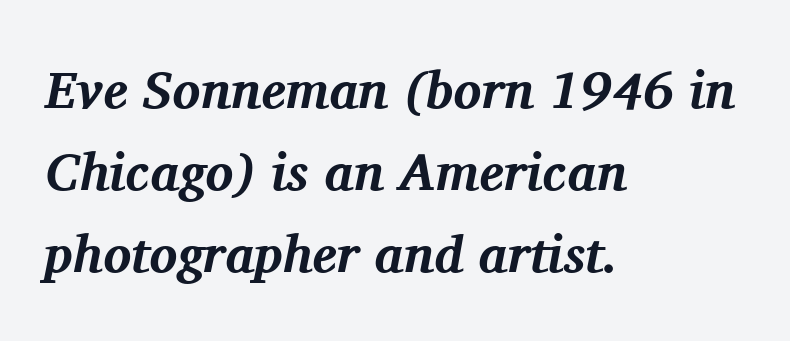
Vertically, the passage feels balanced, rows spaced as you'd expect. Is this a sans? No — the strokes have serifs. Pretty heavy lettering here — definitely bold. Bare-footed words on every line. The tracking reads as untouched default to a designer's eye. The typesetter chose a ragged-right arrangement here.
